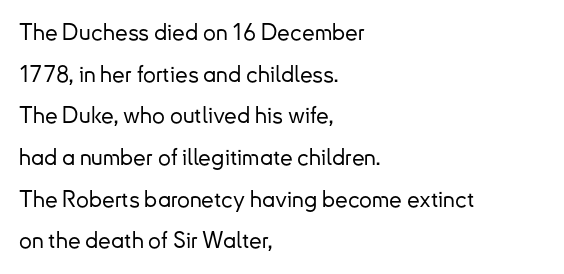
Q: Is the text italic (slanted)? A: No, it is upright.
Q: Is the text underlined? A: No.
Q: How is the paragraph aligned? A: Left-aligned.
Q: Is the spacing between letters normal or unusually wide? A: Normal.
